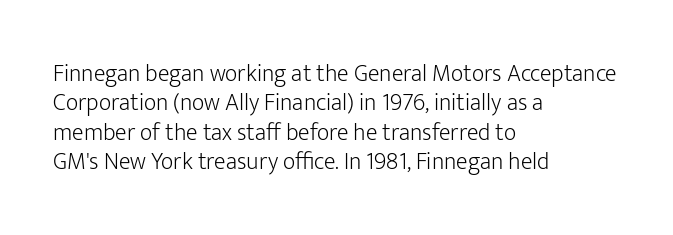
The image shows 24 px text type, upright; set left-aligned, line spacing 1.22x, normal letter spacing, not underlined.
